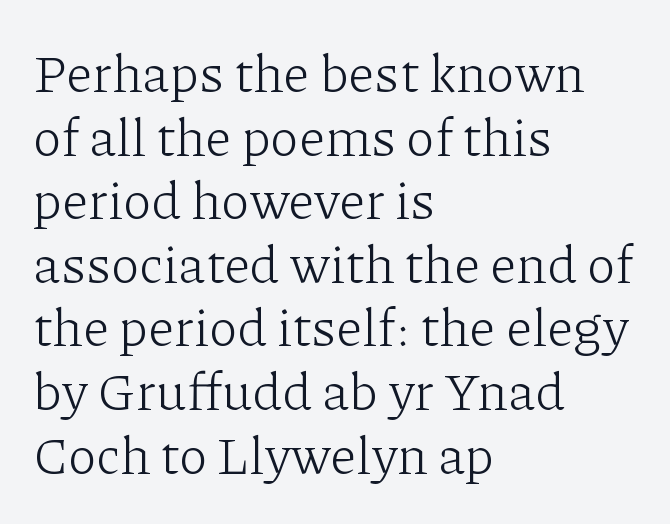
{"serif": "yes", "italic": "no", "bold": "no", "weight": "light", "width": "normal", "stroke_contrast": "low", "x_height": "medium", "monospaced": "no", "underline": "no", "align": "left", "line_spacing_ratio": 1.2, "letter_spacing": "normal", "letter_spacing_em": 0.0, "glyph_px": 53}
